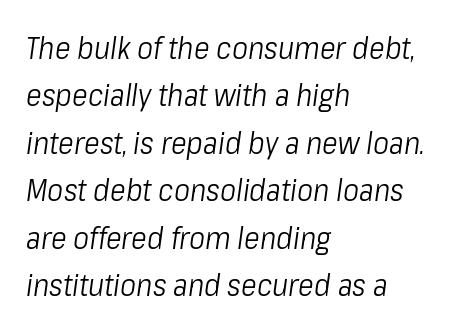
The image shows 30 px light, condensed type, italic (leaning right); set left-aligned, normal line spacing (1.58x), normal letter spacing, not underlined; low stroke contrast and a medium x-height.
